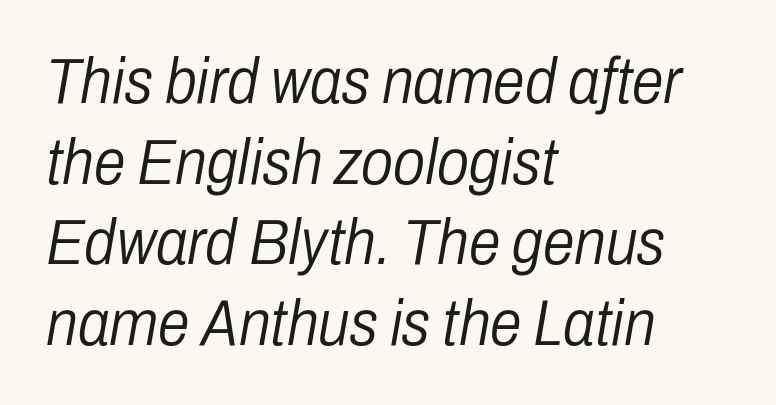
{"italic": "yes", "lean": "right", "slant_degrees": 10, "bold": "no", "weight": "light", "width": "condensed", "stroke_contrast": "low", "x_height": "medium", "monospaced": "no", "underline": "no", "align": "left", "line_spacing": "normal", "line_spacing_ratio": 1.26, "letter_spacing": "normal", "letter_spacing_em": 0.0, "glyph_px": 64}
